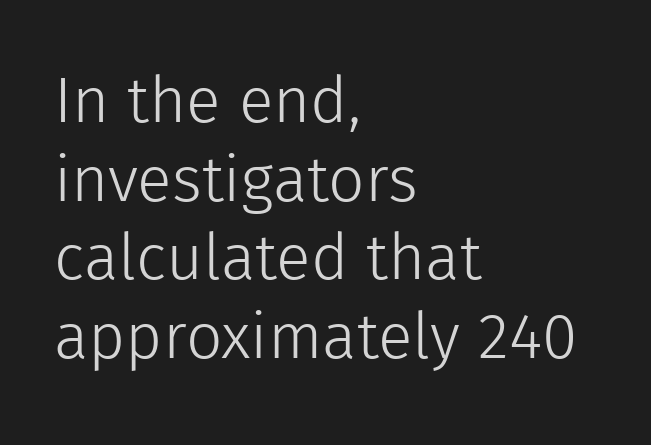
The image shows 64 px light sans-serif type, upright; set left-aligned, line spacing 1.23x, normal letter spacing, not underlined; a medium x-height.
